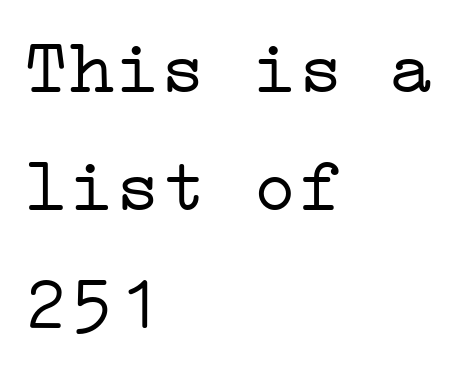
Type style note: has serifs. Just letters on the line, the space beneath them empty. The designer left line spacing at the default. Look at the tracking — it's just the regular setting, nothing added. Left-aligned paragraph, ragged on the right.
